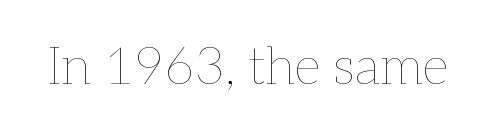
{"italic": "no", "bold": "no", "weight": "thin", "width": "normal", "stroke_contrast": "low", "x_height": "medium", "monospaced": "no", "underline": "no", "letter_spacing": "normal", "letter_spacing_em": 0.0, "glyph_px": 52}
